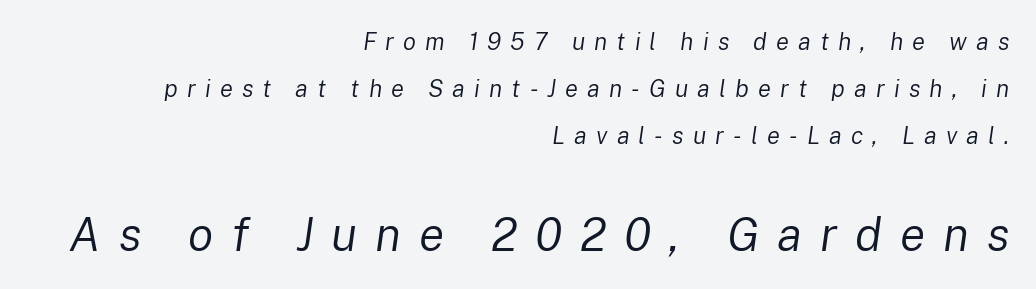
Q: Is the text bold? A: No.
Q: Is the text italic (slanted)? A: Yes, it leans right by about 8 degrees.
Q: Is the text underlined? A: No.
Q: How is the paragraph aligned? A: Right-aligned.
Q: Is the spacing between letters normal or unusually wide? A: Unusually wide.
Q: Is the spacing between lines tight, normal or loose? A: Loose.
Q: Which block of text is set in a larger size, the first (top) or the second (bottom)? A: The second (bottom) one.
Q: Width (condensed, normal, or wide)? A: Normal.
Q: Stroke contrast? A: Low.
Q: x-height? A: Medium.
Q: Monospaced? A: No.
